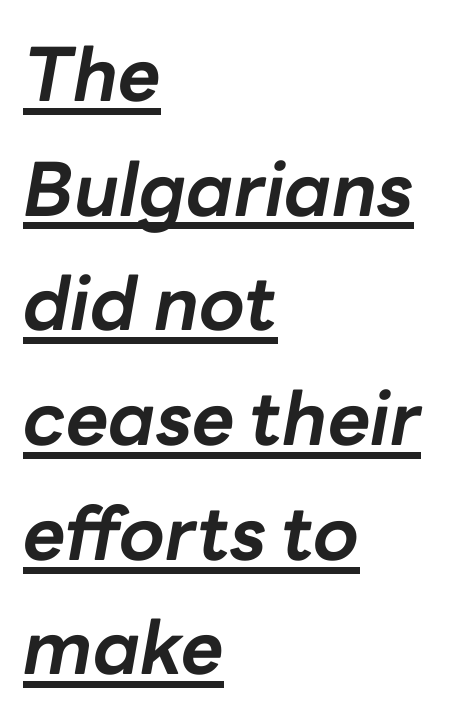
Line beginnings align vertically; line endings do not. In terms of leading, this rendering sits right in the middle. Proportional: the letters do not fall into vertical columns. Italic: yes, the glyphs are oblique. Is there an underline? Yes — a line sits under the letters.
